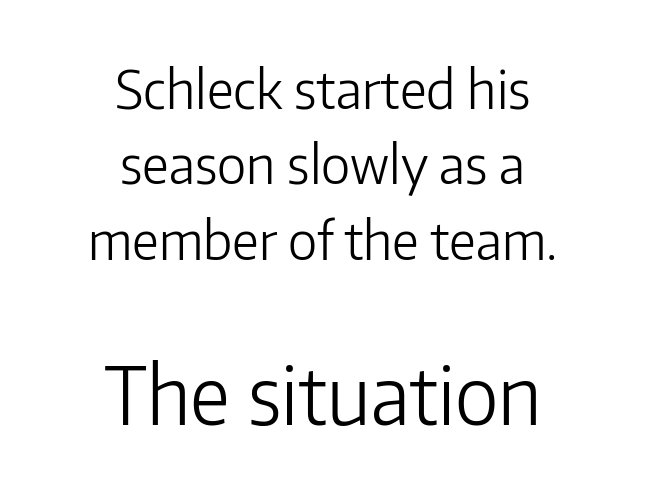
Reading down the column, the eye jumps a familiar distance to each next line. Are there feet on the stems? There aren't — it's a sans. These lines are rendered in a variable-pitch font. Block two is the big one; block one sits smaller above it.
